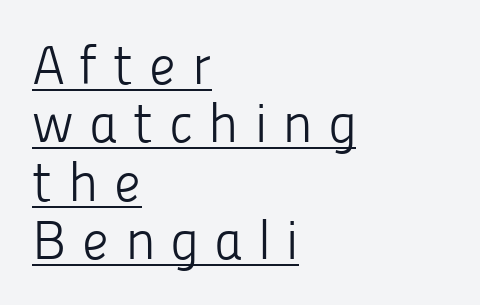
Q: Is the text bold? A: No.
Q: Is the text italic (slanted)? A: No, it is upright.
Q: Is the typeface a serif or a sans-serif typeface? A: Sans-serif.
Q: Is the text underlined? A: Yes.
Q: How is the paragraph aligned? A: Left-aligned.
Q: Is the spacing between letters normal or unusually wide? A: Unusually wide.
Q: Is the spacing between lines tight, normal or loose? A: Tight.
Q: Width (condensed, normal, or wide)? A: Normal.
Q: Stroke contrast? A: Low.
Q: x-height? A: Medium.
Q: Monospaced? A: No.
